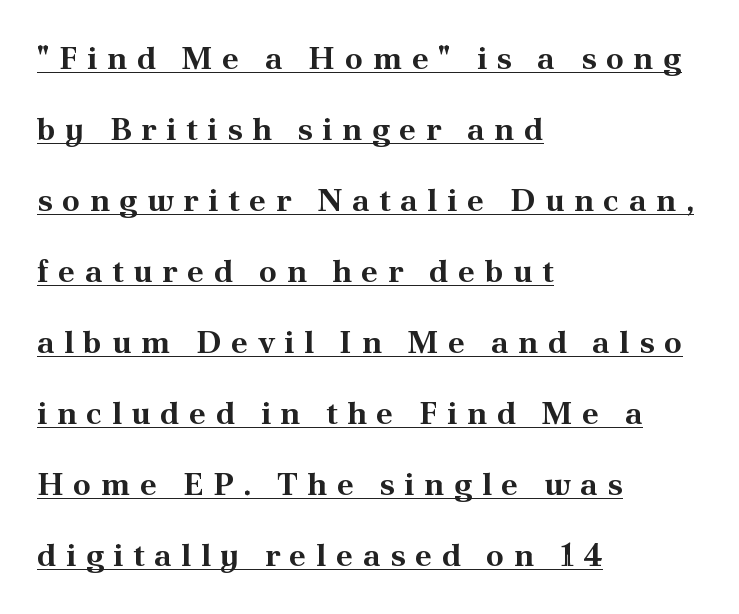
{"serif": "yes", "italic": "no", "bold": "yes", "weight": "bold", "width": "normal", "stroke_contrast": "medium", "x_height": "small", "monospaced": "no", "underline": "yes", "align": "left", "line_spacing": "loose", "line_spacing_ratio": 2.22, "letter_spacing": "wide", "letter_spacing_em": 0.3, "glyph_px": 32}
